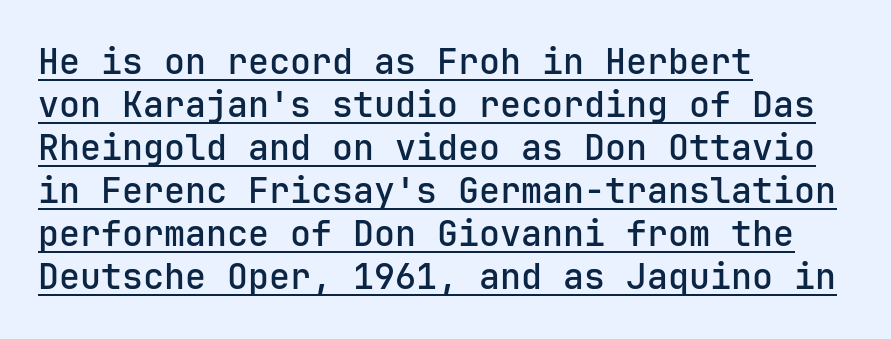
{"serif": "no", "italic": "no", "bold": "semi", "weight": "semibold", "width": "normal", "stroke_contrast": "low", "x_height": "medium", "underline": "yes", "align": "left", "line_spacing_ratio": 1.23, "letter_spacing": "normal", "letter_spacing_em": 0.0, "glyph_px": 35}
